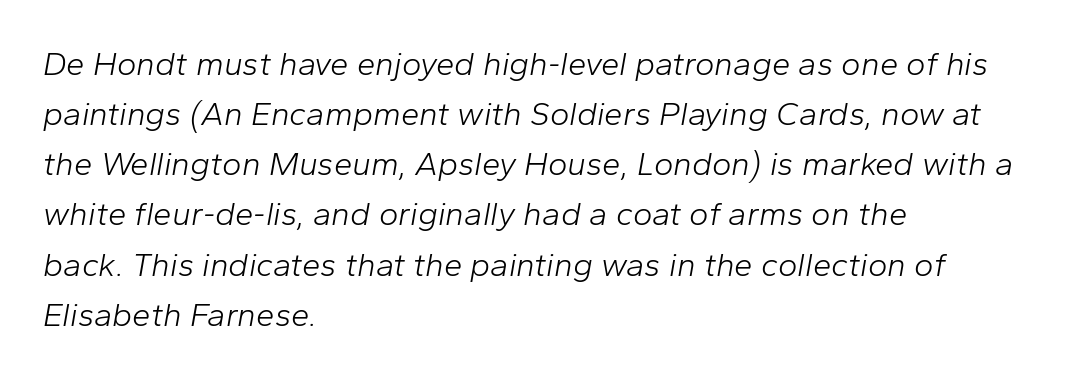
Q: Is the text bold? A: No.
Q: Is the text italic (slanted)? A: Yes, it leans right by about 10 degrees.
Q: Is the text underlined? A: No.
Q: How is the paragraph aligned? A: Left-aligned.
Q: Is the spacing between letters normal or unusually wide? A: Normal.
Q: Is the spacing between lines tight, normal or loose? A: Normal.
Q: Width (condensed, normal, or wide)? A: Normal.
Q: Stroke contrast? A: Low.
Q: x-height? A: Medium.
Q: Monospaced? A: No.
